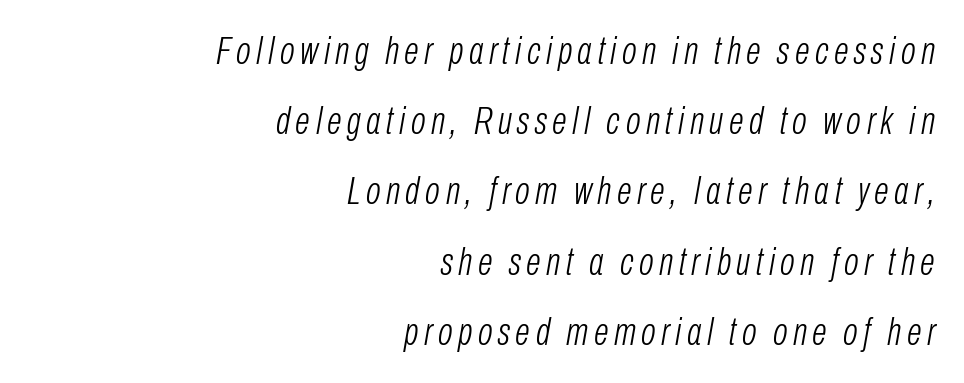
The image shows 39 px light, condensed type, italic (leaning right); set right-aligned, line spacing 1.8x, not underlined; low stroke contrast and a medium x-height.
